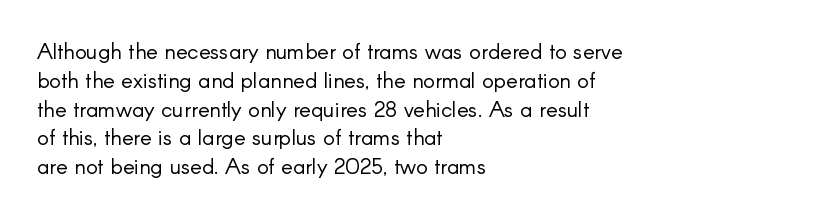
Q: Is the text bold? A: No.
Q: Is the text italic (slanted)? A: No, it is upright.
Q: Is the text underlined? A: No.
Q: How is the paragraph aligned? A: Left-aligned.
Q: Is the spacing between letters normal or unusually wide? A: Normal.
Q: Is the spacing between lines tight, normal or loose? A: Normal.
